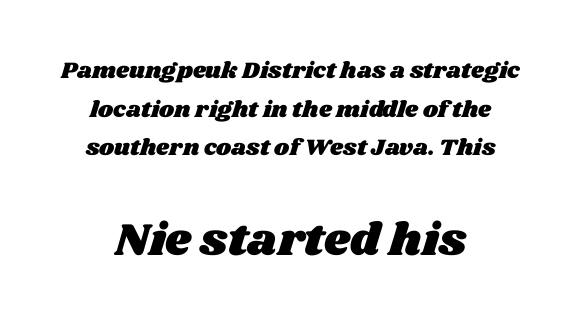
{"width": "wide", "stroke_contrast": "medium", "x_height": "large", "monospaced": "no", "underline": "no", "align": "center", "line_spacing": "normal", "line_spacing_ratio": 1.68, "letter_spacing": "normal", "letter_spacing_em": 0.0, "larger_block": "second", "size_ratio": 2.0, "glyph_px": 46}
